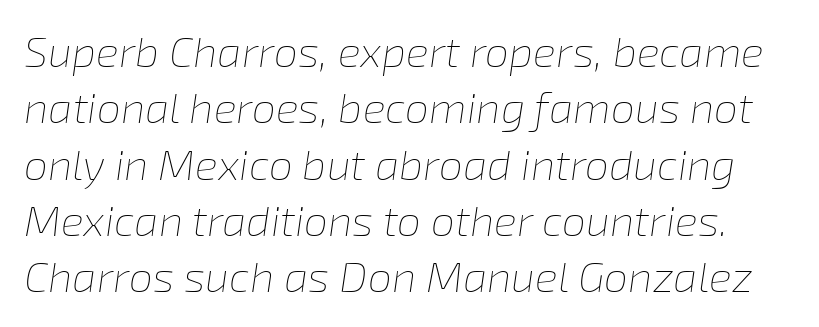
Character widths vary here, with narrow letters taking less room than wide ones. The passage shown is not bold in any degree. Vertical spacing — default. Underlining? Definitely not there.
